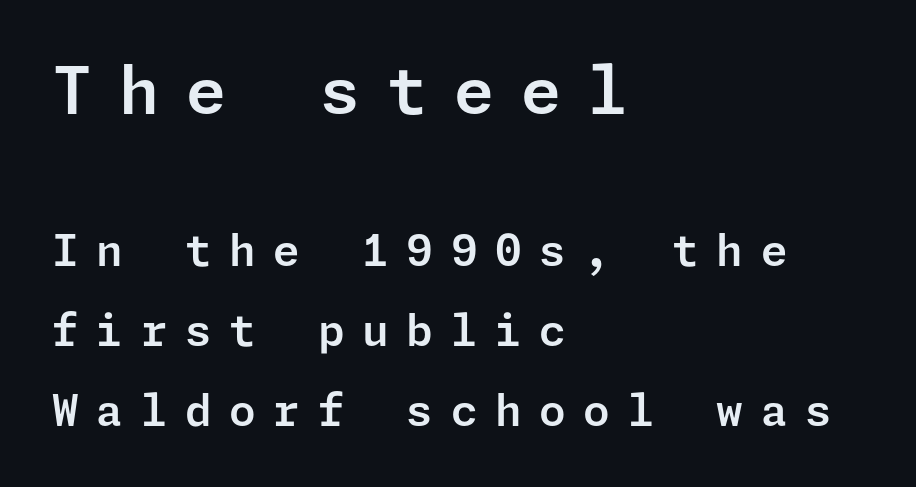
The rendering shows plain stroke endings on the letterforms — a sans-serif design. You could only call the tracking loose — the letters float apart. Reading top to bottom, the characters get smaller at the block break. Descenders are the only things crossing below the line. Style check: upright. The text block is weighted toward the left margin, trailing off unevenly rightward.
